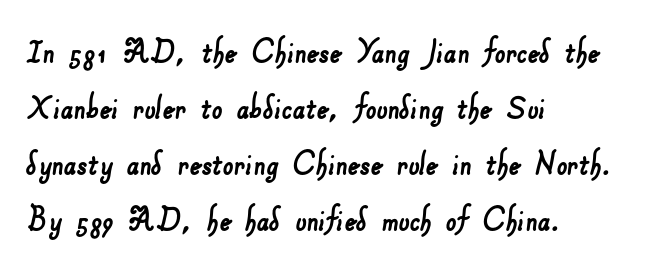
The image shows 38 px sans-serif type; set left-aligned, normal line spacing (1.47x), normal letter spacing, not underlined; low stroke contrast and a small x-height.
